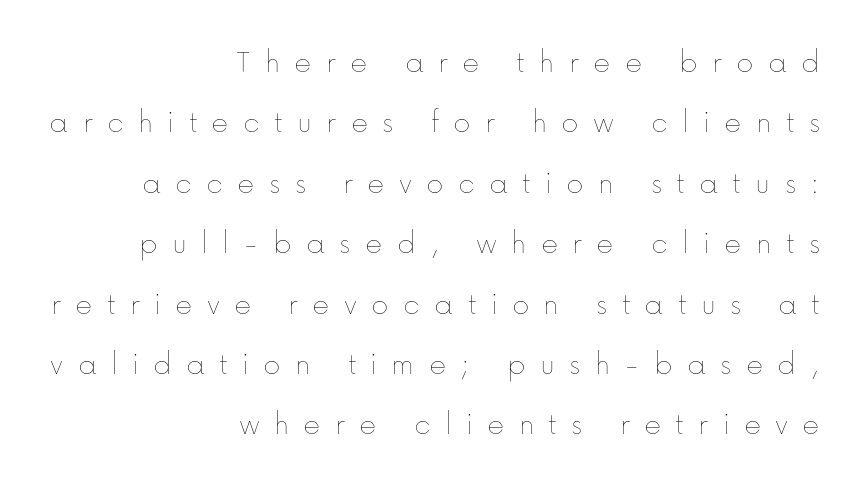
The image shows 33 px thin type, upright; set right-aligned, line spacing 1.83x, unusually wide letter spacing (+0.43 em), not underlined; low stroke contrast and a medium x-height.
